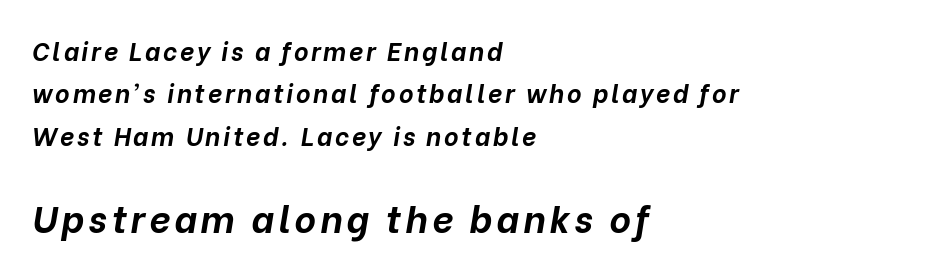
{"italic": "yes", "lean": "right", "slant_degrees": 10, "bold": "yes", "weight": "bold", "width": "normal", "stroke_contrast": "low", "x_height": "medium", "monospaced": "no", "underline": "no", "align": "left", "line_spacing": "normal", "line_spacing_ratio": 1.7, "larger_block": "second", "size_ratio": 1.48, "glyph_px": 37}
